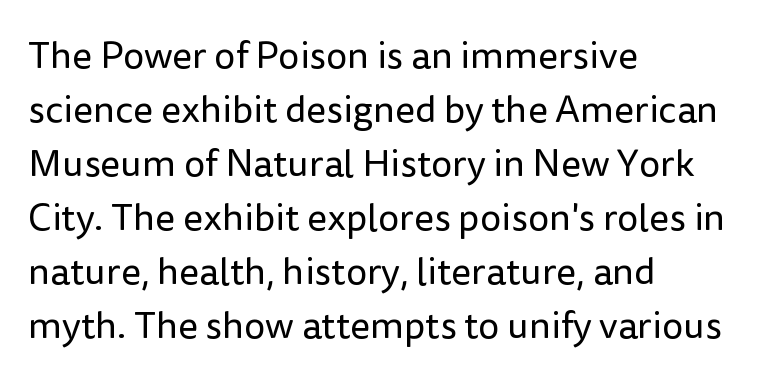
The image shows 38 px regular-weight sans-serif type, upright; set left-aligned, normal line spacing (1.42x), normal letter spacing, not underlined; low stroke contrast and a medium x-height.
